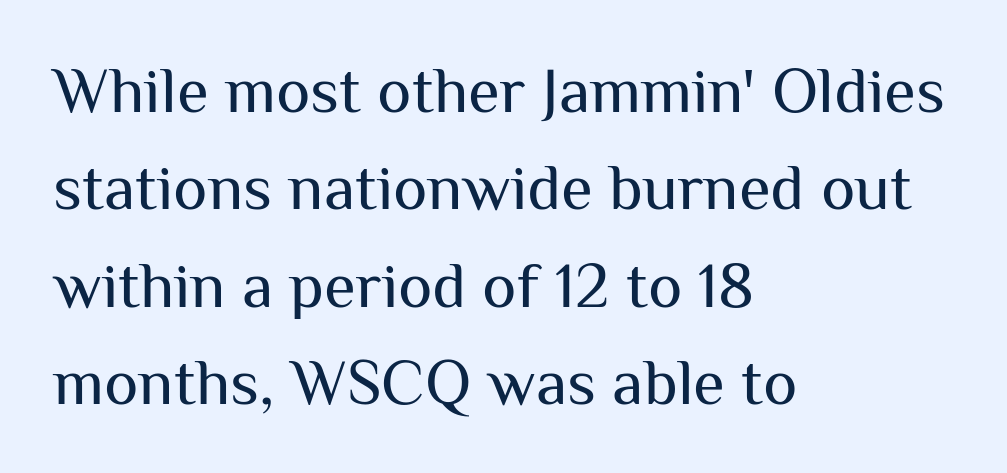
The image shows 65 px regular-weight sans-serif type, upright; set left-aligned, normal line spacing (1.5x), normal letter spacing, not underlined; medium stroke contrast and a medium x-height.
